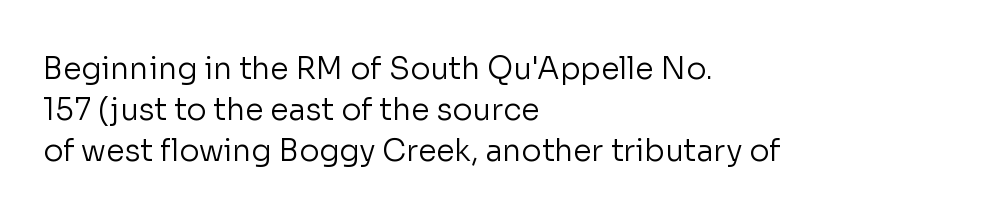
The image shows 30 px regular-weight sans-serif type, upright; set left-aligned, normal line spacing (1.36x), normal letter spacing, not underlined; low stroke contrast and a medium x-height.
